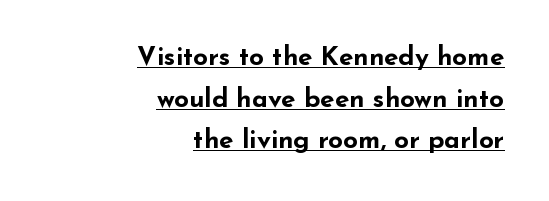
Q: Is the text bold? A: Yes.
Q: Is the text italic (slanted)? A: No, it is upright.
Q: Is the text underlined? A: Yes.
Q: How is the paragraph aligned? A: Right-aligned.
Q: Is the spacing between letters normal or unusually wide? A: Normal.
Q: Is the spacing between lines tight, normal or loose? A: Normal.
